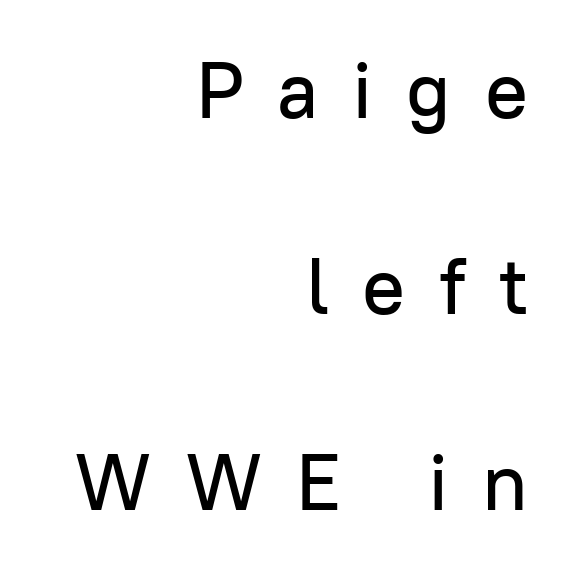
Q: Is the text italic (slanted)? A: No, it is upright.
Q: Is the typeface a serif or a sans-serif typeface? A: Sans-serif.
Q: Is the text underlined? A: No.
Q: How is the paragraph aligned? A: Right-aligned.
Q: Is the spacing between letters normal or unusually wide? A: Unusually wide.
Q: Is the spacing between lines tight, normal or loose? A: Loose.
Q: Width (condensed, normal, or wide)? A: Normal.
Q: Stroke contrast? A: Low.
Q: x-height? A: Medium.
Q: Monospaced? A: No.
